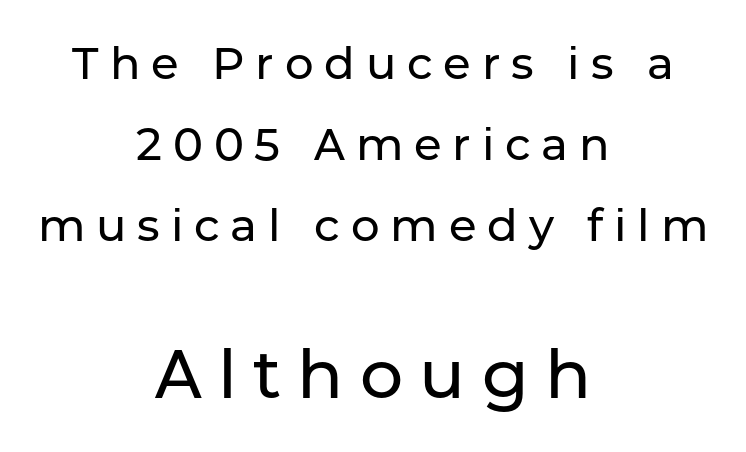
Q: Is the text italic (slanted)? A: No, it is upright.
Q: Is the typeface a serif or a sans-serif typeface? A: Sans-serif.
Q: Is the text underlined? A: No.
Q: How is the paragraph aligned? A: Centered.
Q: Is the spacing between letters normal or unusually wide? A: Unusually wide.
Q: Which block of text is set in a larger size, the first (top) or the second (bottom)? A: The second (bottom) one.
Q: Width (condensed, normal, or wide)? A: Normal.
Q: Stroke contrast? A: Low.
Q: x-height? A: Medium.
Q: Monospaced? A: No.
